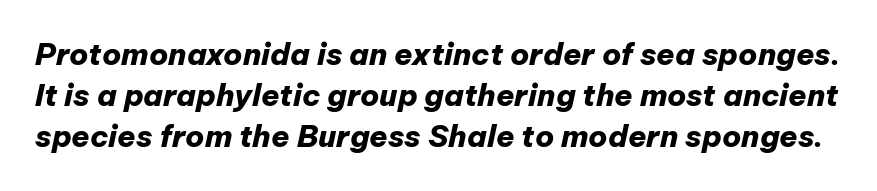
The image shows 30 px heavy type, italic (leaning right); set normal line spacing (1.37x), normal letter spacing, not underlined; low stroke contrast and a medium x-height.
